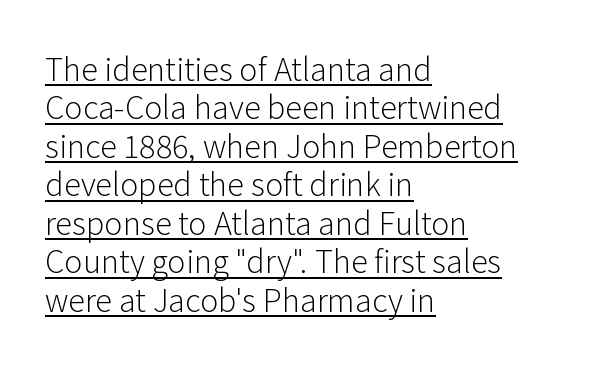
The image shows 31 px light sans-serif type, upright; set left-aligned, line spacing 1.24x, normal letter spacing, underlined; low stroke contrast and a medium x-height.
